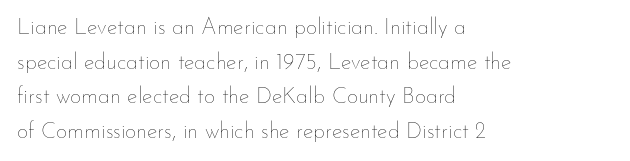
Q: Is the text bold? A: No.
Q: Is the text italic (slanted)? A: No, it is upright.
Q: Is the text underlined? A: No.
Q: How is the paragraph aligned? A: Left-aligned.
Q: Is the spacing between letters normal or unusually wide? A: Normal.
Q: Is the spacing between lines tight, normal or loose? A: Normal.
